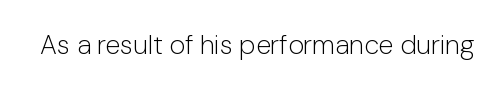
Q: Is the text bold? A: No.
Q: Is the text italic (slanted)? A: No, it is upright.
Q: Is the text underlined? A: No.
Q: Is the spacing between letters normal or unusually wide? A: Normal.
